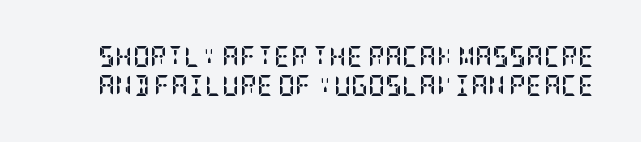
Every stem runs plumb, perpendicular to the baseline. The passage shown is not underscored anywhere. Spacing between characters is what you'd get straight out of the box. The rows are spaced the way most documents space them. The typesetting leans heavy: a genuine bold.
